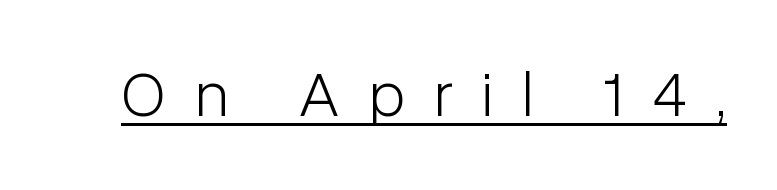
You can tell from the bare stems that sans-serif type was used. Tracking value appears strongly positive — letters spread wide. Each line of the rendering has a horizontal stroke beneath the glyphs. This is roman type, the default non-slanted kind.
